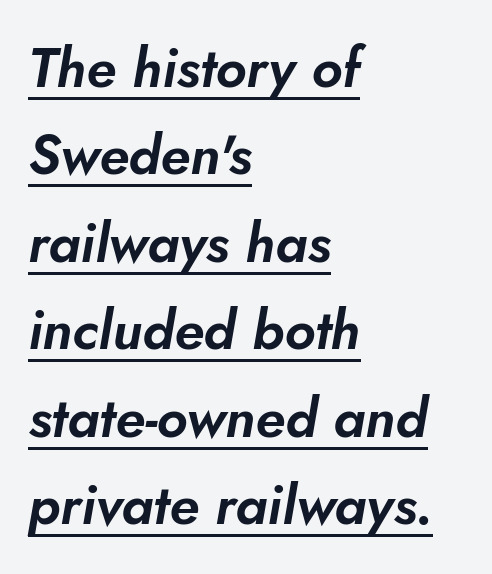
The image shows 55 px text type, italic (leaning right); set left-aligned, normal line spacing (1.59x), normal letter spacing, underlined; low stroke contrast and a small x-height.
